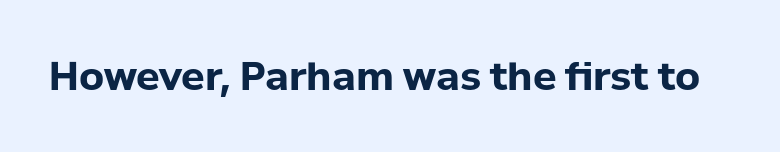
The face used here is rendered with its standard letterfit. Only glyphs here, with clear space below each row. Is this a fixed-width face? No — the glyphs have proportional, varying widths. Ordinary non-slanted type is in use. Thick stems and heavy bowls — unmistakably bold. The type family on display is of the sans-serif kind.
